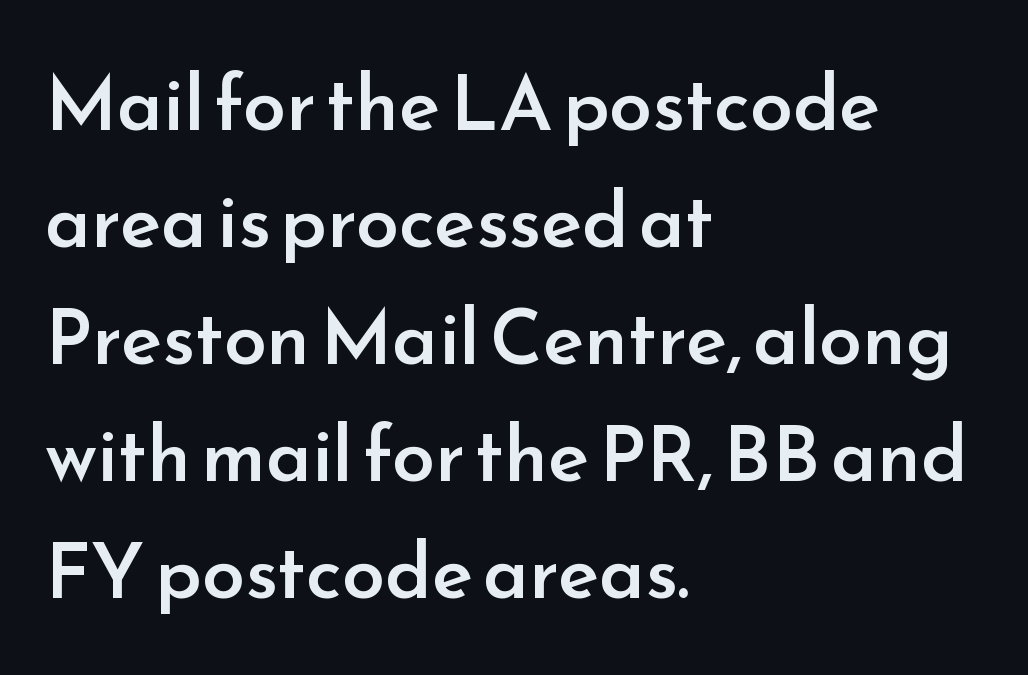
A classic flush-left, rag-right setting is used for this passage. These lines are rendered in a variable-pitch font. The horizontal fit of the characters is conventional and even. Posture: vertical. The designer left line spacing at the default. The text was rendered using a sans face with plain stroke endings.
